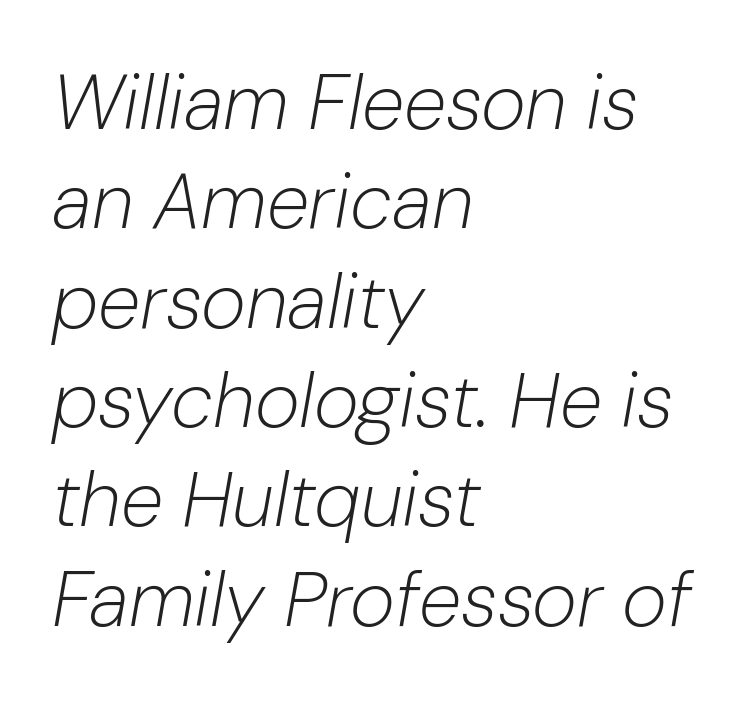
{"italic": "yes", "lean": "right", "slant_degrees": 10, "bold": "no", "weight": "light", "width": "normal", "stroke_contrast": "low", "x_height": "medium", "monospaced": "no", "underline": "no", "align": "left", "line_spacing": "normal", "line_spacing_ratio": 1.29, "letter_spacing": "normal", "letter_spacing_em": 0.0, "glyph_px": 77}
